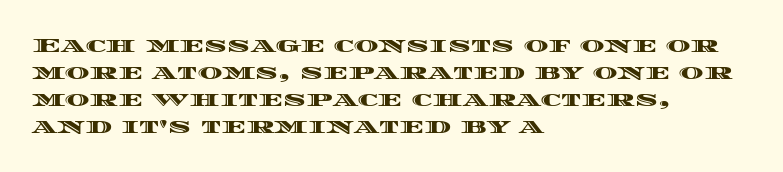
No word sits above an underline. Rendered with straight, roman letterforms. A typesetter would call this leading conventional body-copy spacing. Nothing unusual about the tracking: characters are spaced as the font intends. Line starts are locked; line ends wander.
